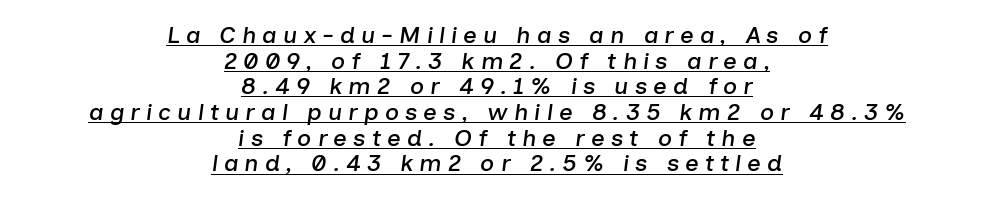
The image shows 24 px text type, italic (leaning right); set centered, tight line spacing (1.07x), unusually wide letter spacing (+0.25 em), underlined.
